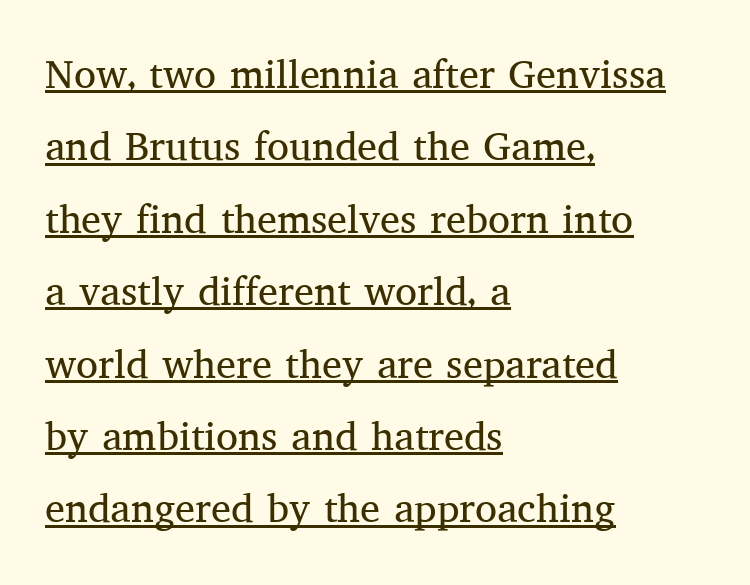
The image shows 40 px regular-weight serif type, upright; set left-aligned, line spacing 1.81x, normal letter spacing, underlined; medium stroke contrast and a medium x-height.
